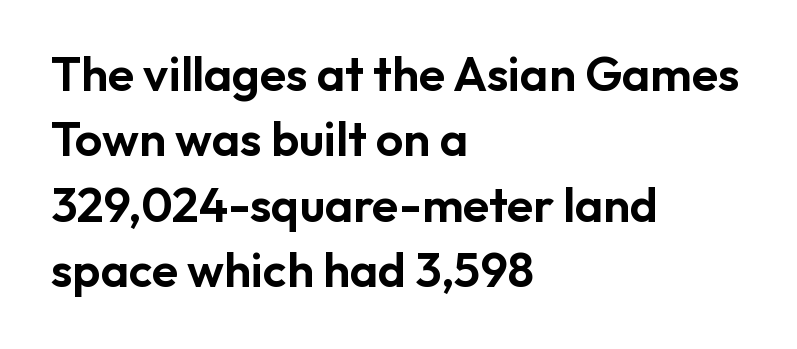
{"serif": "no", "italic": "no", "width": "normal", "stroke_contrast": "low", "x_height": "medium", "monospaced": "no", "underline": "no", "align": "left", "line_spacing": "normal", "line_spacing_ratio": 1.36, "letter_spacing": "normal", "letter_spacing_em": 0.0, "glyph_px": 48}
